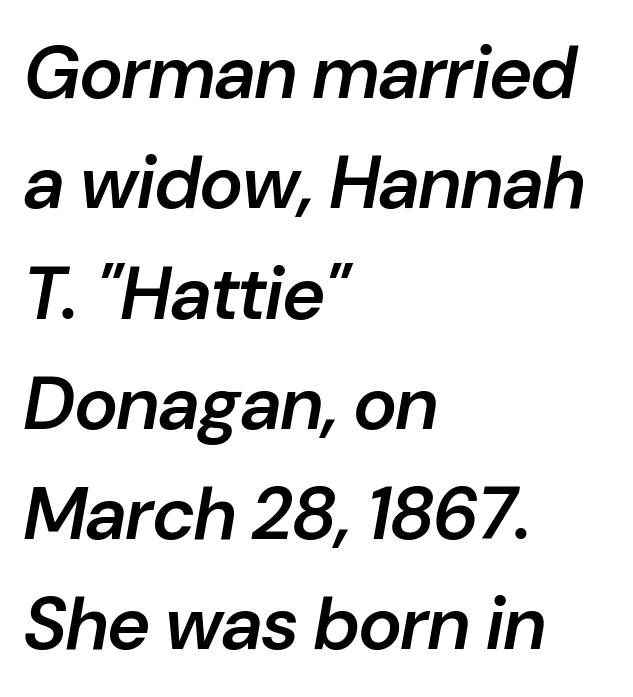
{"italic": "yes", "lean": "right", "slant_degrees": 10, "bold": "semi", "weight": "semibold", "width": "normal", "stroke_contrast": "low", "x_height": "medium", "monospaced": "no", "underline": "no", "align": "left", "line_spacing": "normal", "line_spacing_ratio": 1.49, "letter_spacing": "normal", "letter_spacing_em": 0.0, "glyph_px": 74}
